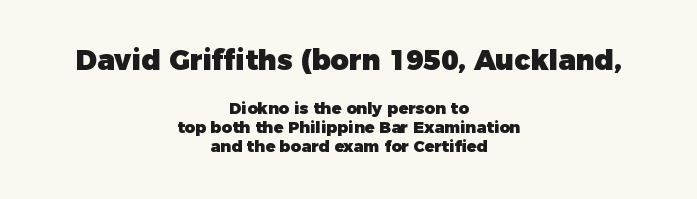
Q: Is the text bold? A: Yes.
Q: Is the text italic (slanted)? A: No, it is upright.
Q: Is the typeface a serif or a sans-serif typeface? A: Sans-serif.
Q: Is the text underlined? A: No.
Q: How is the paragraph aligned? A: Centered.
Q: Is the spacing between letters normal or unusually wide? A: Normal.
Q: Which block of text is set in a larger size, the first (top) or the second (bottom)? A: The first (top) one.
Q: Width (condensed, normal, or wide)? A: Normal.
Q: Stroke contrast? A: Low.
Q: x-height? A: Medium.
Q: Monospaced? A: No.
